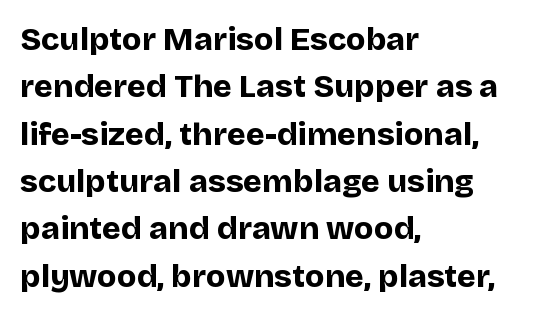
{"serif": "no", "italic": "no", "bold": "yes", "weight": "bold", "width": "normal", "stroke_contrast": "low", "x_height": "large", "monospaced": "no", "underline": "no", "align": "left", "line_spacing": "normal", "line_spacing_ratio": 1.48, "letter_spacing": "normal", "letter_spacing_em": 0.0, "glyph_px": 32}
